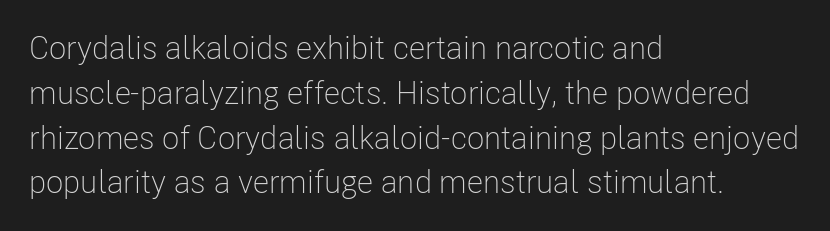
Q: Is the text bold? A: No.
Q: Is the text italic (slanted)? A: No, it is upright.
Q: Is the typeface a serif or a sans-serif typeface? A: Sans-serif.
Q: Is the text underlined? A: No.
Q: How is the paragraph aligned? A: Left-aligned.
Q: Is the spacing between letters normal or unusually wide? A: Normal.
Q: Is the spacing between lines tight, normal or loose? A: Normal.
Q: Width (condensed, normal, or wide)? A: Condensed.
Q: Stroke contrast? A: Low.
Q: x-height? A: Medium.
Q: Monospaced? A: No.
